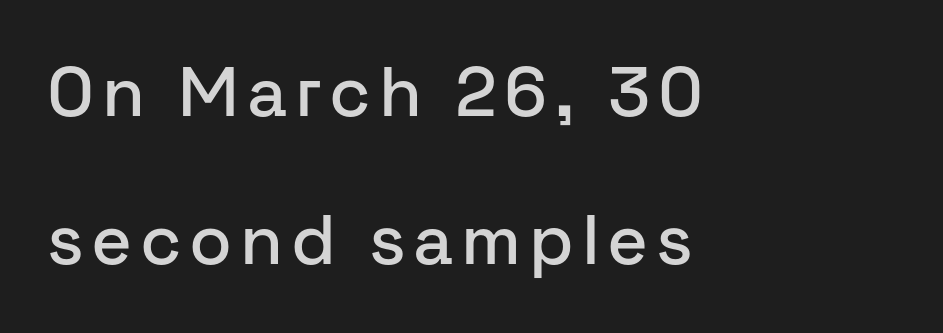
{"serif": "no", "italic": "no", "width": "normal", "stroke_contrast": "low", "x_height": "medium", "monospaced": "no", "underline": "no", "align": "left", "line_spacing": "loose", "line_spacing_ratio": 2.12, "glyph_px": 70}
